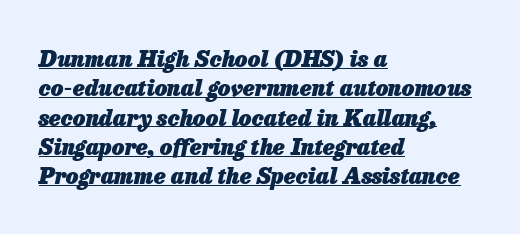
The image shows 22 px bold type, italic (leaning right); set left-aligned, normal line spacing (1.33x), normal letter spacing, underlined.
